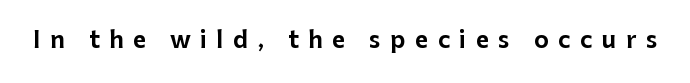
Q: Is the text italic (slanted)? A: No, it is upright.
Q: Is the text underlined? A: No.
Q: Is the spacing between letters normal or unusually wide? A: Unusually wide.
